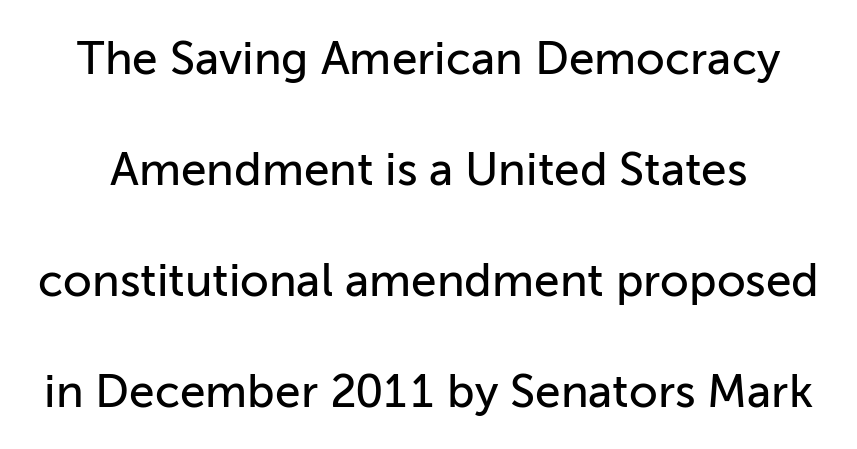
The image shows 46 px sans-serif type, upright; set loose line spacing (2.41x), normal letter spacing, not underlined; low stroke contrast and a medium x-height.
